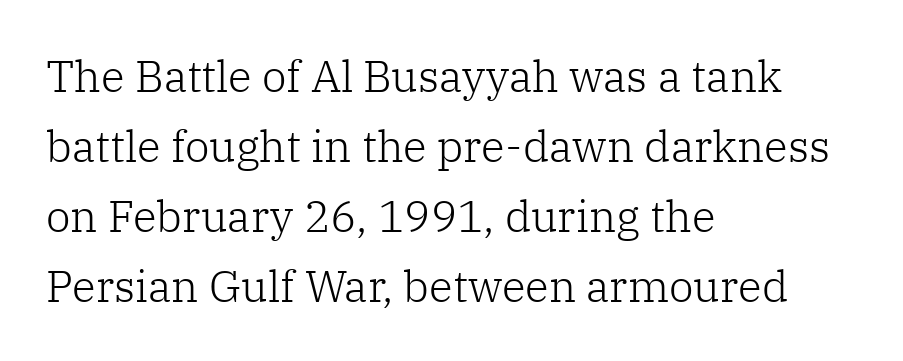
Q: Is the text bold? A: No.
Q: Is the text italic (slanted)? A: No, it is upright.
Q: Is the typeface a serif or a sans-serif typeface? A: Serif.
Q: Is the text underlined? A: No.
Q: How is the paragraph aligned? A: Left-aligned.
Q: Is the spacing between letters normal or unusually wide? A: Normal.
Q: Is the spacing between lines tight, normal or loose? A: Normal.
Q: Width (condensed, normal, or wide)? A: Normal.
Q: Stroke contrast? A: Low.
Q: x-height? A: Medium.
Q: Monospaced? A: No.
